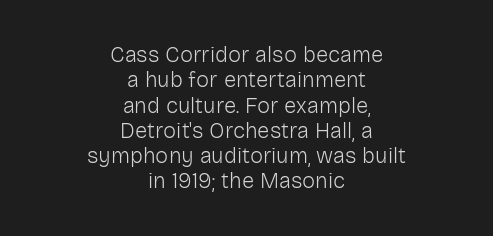
The image shows 22 px text type, upright; set centered, tight line spacing (1.15x), normal letter spacing, not underlined.
